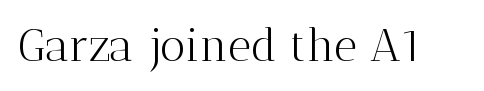
Nobody drew a line under any word here. Each letter's strokes conclude with small projecting serifs. Character widths vary here, with narrow letters taking less room than wide ones. Does extra space separate the letters? No, they use regular spacing. Nope, not italic — everything's standing straight.
